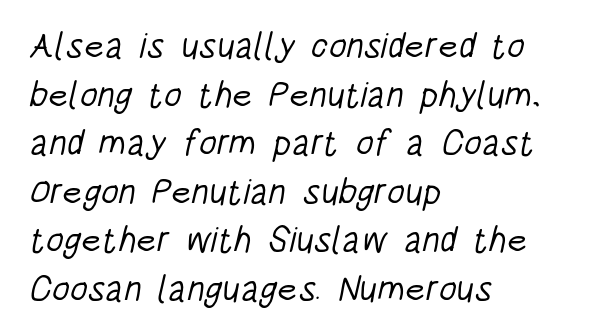
{"serif": "no", "bold": "no", "weight": "light", "width": "condensed", "stroke_contrast": "low", "x_height": "large", "monospaced": "no", "underline": "no", "align": "left", "line_spacing": "normal", "line_spacing_ratio": 1.35, "letter_spacing": "normal", "letter_spacing_em": 0.0, "glyph_px": 36}
